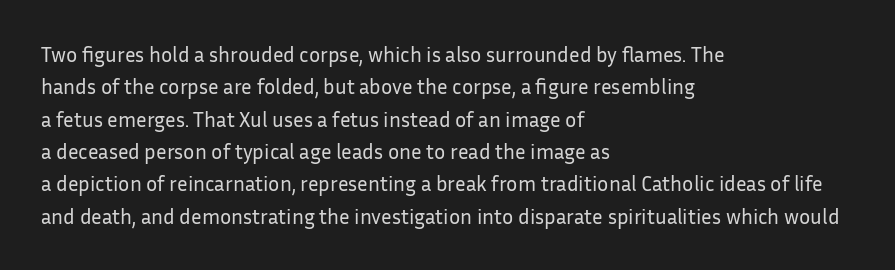
Words float on clear page, feet unadorned. Letters have the restrained weight of plain body copy at most. Horizontal alignment here is leftward, the default for most running prose. Whoever set this chose a conventional vertical rhythm. This sample uses an upright cut, with every glyph sitting square on the baseline.
